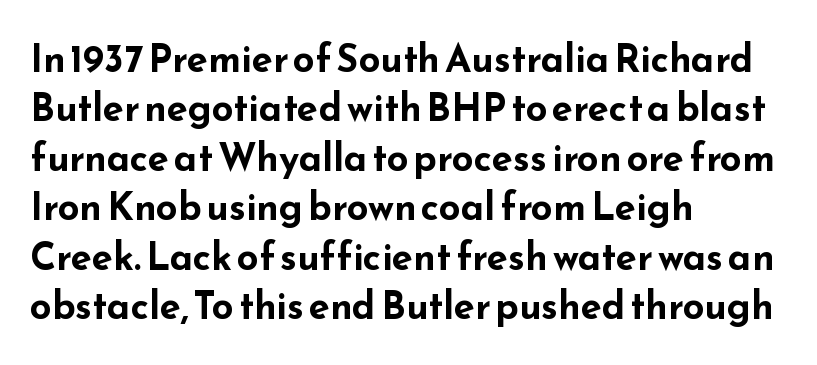
Caption: bold face, heavy strokes. The rendering shows plain stroke endings on the letterforms — a sans-serif design. A clean baseline with only descenders dipping below it. The typography opts for an upright posture over an oblique one. Looks like regular typesetting: each glyph gets only the width it needs. Tracking here is standard; glyphs follow each other at the usual distance.
